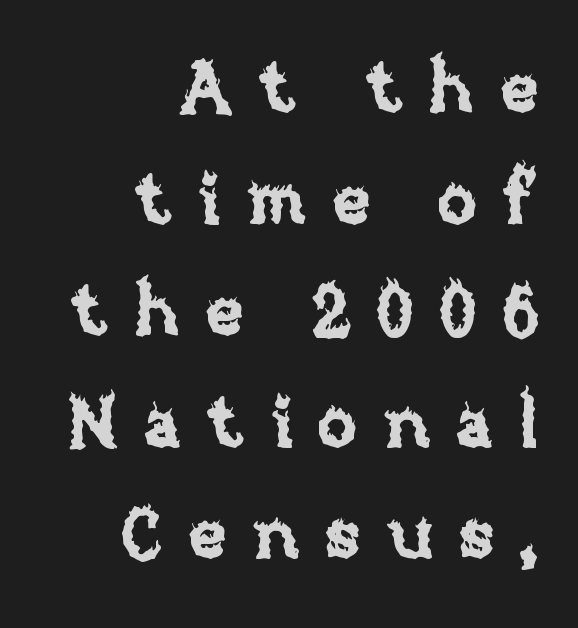
Looks like regular typesetting: each glyph gets only the width it needs. Words float on clear page, feet unadorned. In terms of posture, this sample is upright. In terms of leading, this rendering sits right in the middle.
